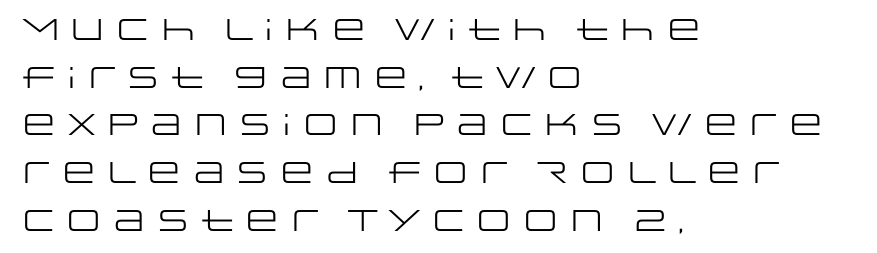
Letter spacing: default. Rows of type keep a routine distance in the vertical direction. The passage shown is not underscored anywhere. The passage is arranged the way most books set body copy — flush left.
